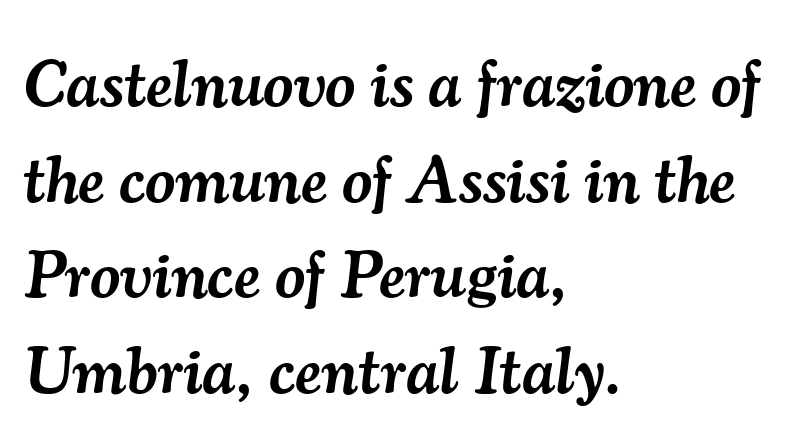
{"serif": "yes", "italic": "yes", "lean": "right", "slant_degrees": 7, "bold": "semi", "weight": "semibold", "width": "normal", "stroke_contrast": "medium", "x_height": "small", "monospaced": "no", "underline": "no", "align": "left", "line_spacing": "normal", "line_spacing_ratio": 1.45, "letter_spacing": "normal", "letter_spacing_em": 0.0, "glyph_px": 66}
